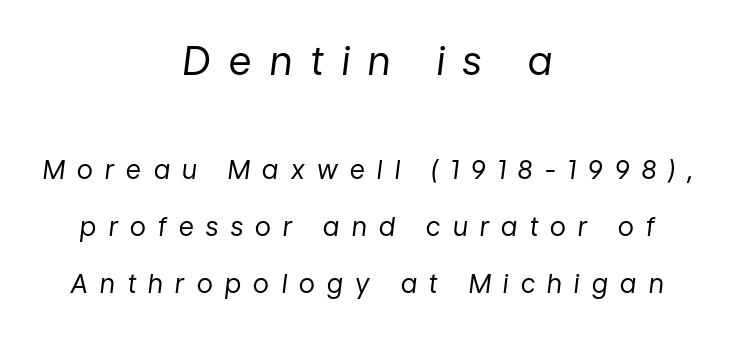
Both edges are ragged and mirror each other, which tells us the setting is centered. Each row of text sits above clean, open space. Is the type slanted? Yes — the strokes lean at a clear angle. Bigger letters appear in the top chunk; the bottom chunk is reduced.
